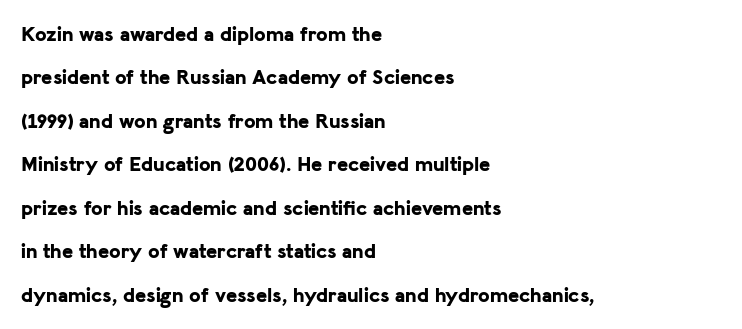
{"italic": "no", "bold": "yes", "underline": "no", "align": "left", "line_spacing": "loose", "line_spacing_ratio": 2.07, "letter_spacing": "normal", "letter_spacing_em": 0.0, "glyph_px": 21}
